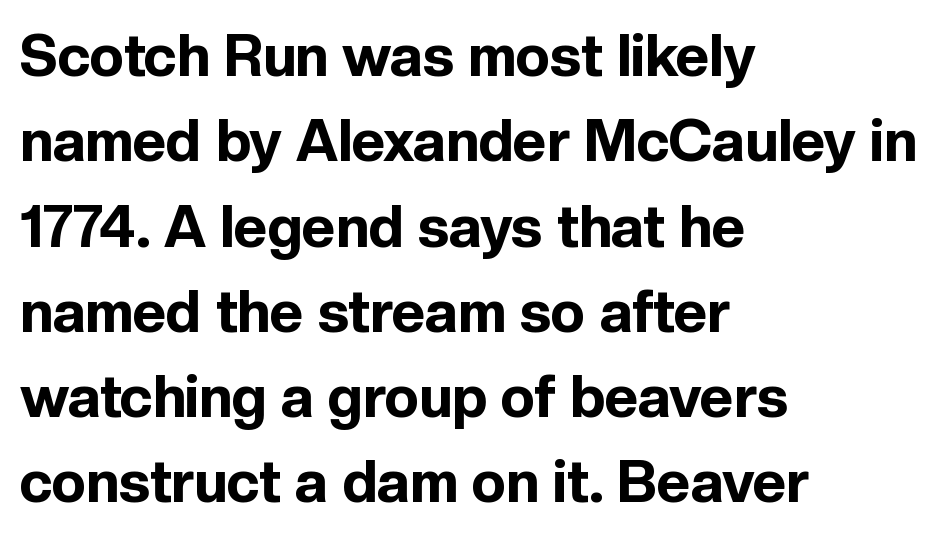
Emphasis by weight is at full strength: bold. Each row of text sits above clean, open space. Leftover space on each line is placed entirely after the last word. A typesetter would mark this as roman, not italic. Type style note: lacks serifs.
